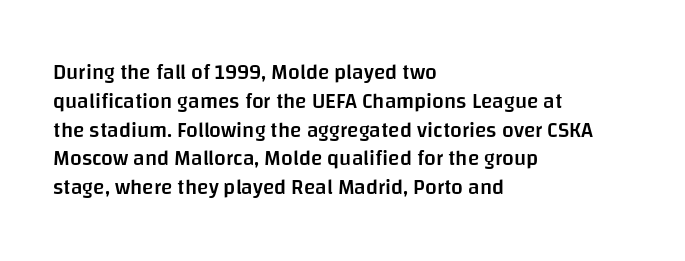
Q: Is the text bold? A: Semi-bold.
Q: Is the text italic (slanted)? A: No, it is upright.
Q: Is the text underlined? A: No.
Q: How is the paragraph aligned? A: Left-aligned.
Q: Is the spacing between letters normal or unusually wide? A: Normal.
Q: Is the spacing between lines tight, normal or loose? A: Normal.
